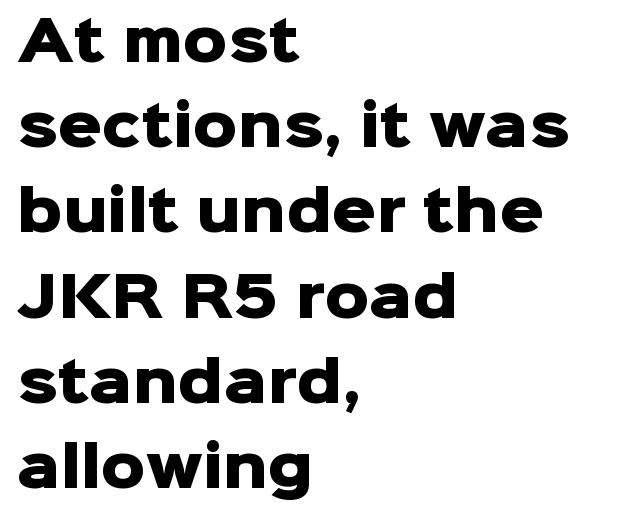
The gap between lines stays unmarked. Are there feet on the stems? There aren't — it's a sans. The vertical gap from one line to the next is medium. The passage shown is typed in a proportional face where columns would drift.
